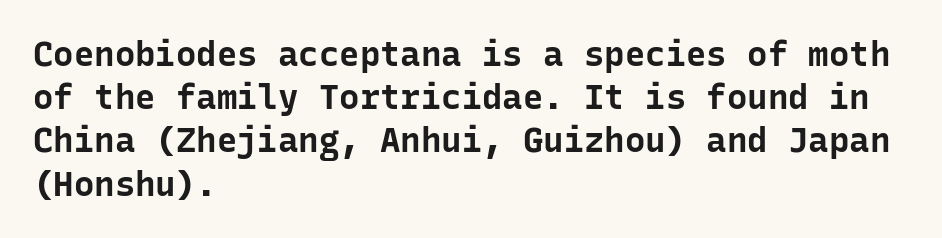
Looks like terminal output: every glyph gets an equal slot. Unlike italic type, these characters show no tilt at all. The space between consecutive lines is moderate. The foot of each line stays bare and open.
